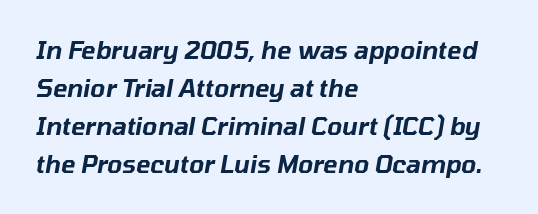
The image shows 24 px text type, italic (leaning right); set left-aligned, normal line spacing (1.59x), normal letter spacing, not underlined.
